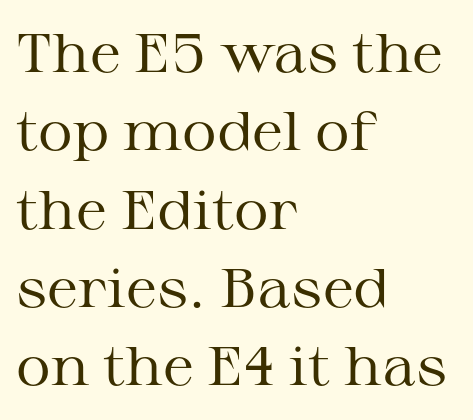
Designer's note — italics off, roman on. The letterforms sit at book weight or below. The text was rendered using a seriffed face with decorative stroke endings. A student would call this left alignment; a typographer would say flush left, rag right.
